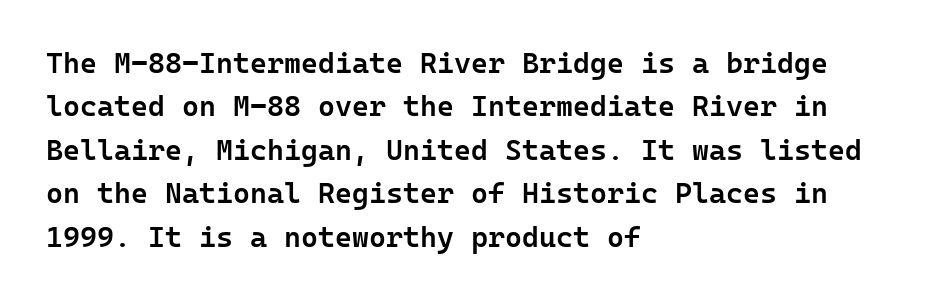
Emphasis by weight is partial: semibold. Is the block centered? No — it sits flush against the left margin. Serif or sans? Sans — the stroke terminals are bare. Words appear dense and cohesive because spacing is normal. Ascenders rise straight up at ninety degrees.
